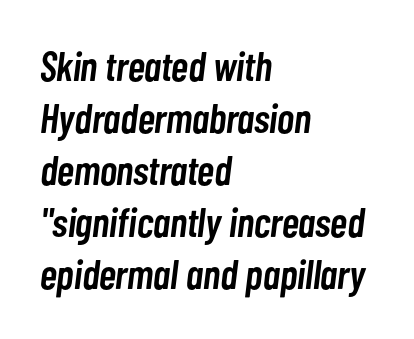
The image shows 41 px semibold, condensed type, italic (leaning right); set left-aligned, normal line spacing (1.27x), normal letter spacing, not underlined; low stroke contrast and a medium x-height.
